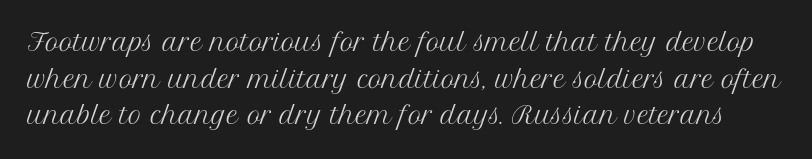
{"bold": "no", "underline": "no", "line_spacing": "normal", "line_spacing_ratio": 1.59, "letter_spacing": "normal", "letter_spacing_em": 0.0, "glyph_px": 23}
